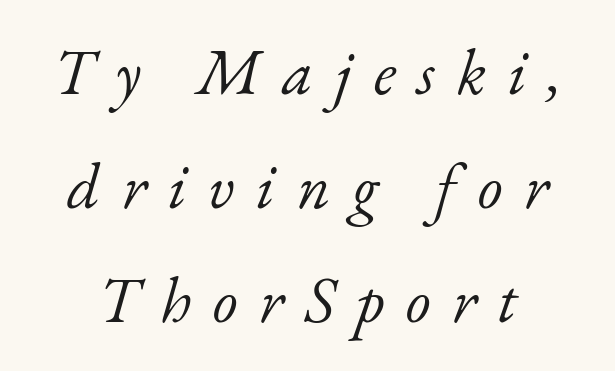
{"serif": "yes", "italic": "yes", "lean": "right", "slant_degrees": 17, "bold": "no", "weight": "light", "width": "normal", "stroke_contrast": "low", "x_height": "small", "monospaced": "no", "underline": "no", "line_spacing_ratio": 1.78, "letter_spacing": "wide", "letter_spacing_em": 0.34, "glyph_px": 64}
